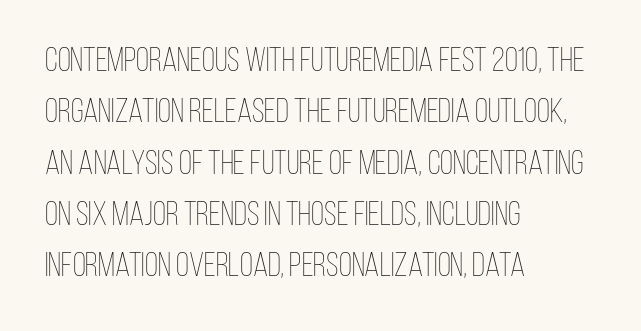
Q: Is the text bold? A: No.
Q: Is the text italic (slanted)? A: No, it is upright.
Q: Is the text underlined? A: No.
Q: How is the paragraph aligned? A: Left-aligned.
Q: Is the spacing between letters normal or unusually wide? A: Normal.
Q: Is the spacing between lines tight, normal or loose? A: Normal.
Q: Width (condensed, normal, or wide)? A: Condensed.
Q: Stroke contrast? A: Low.
Q: x-height? A: Large.
Q: Monospaced? A: No.
